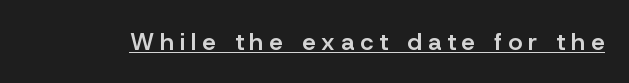
Q: Is the text bold? A: Semi-bold.
Q: Is the text italic (slanted)? A: No, it is upright.
Q: Is the text underlined? A: Yes.
Q: Is the spacing between letters normal or unusually wide? A: Unusually wide.
